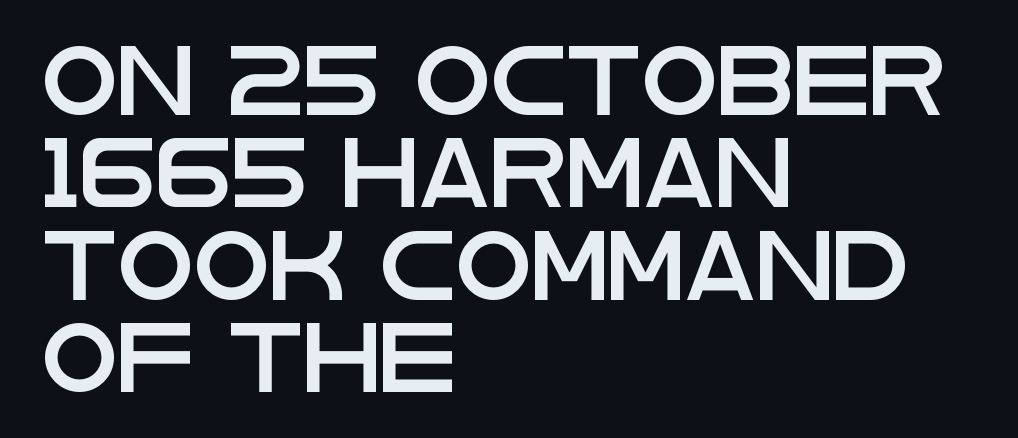
Students, observe: this is what conventionally led text looks like. These lines are rendered in a variable-pitch font. The zone under the glyphs is completely vacant. This rendering uses left alignment, leaving the right contour irregular.
